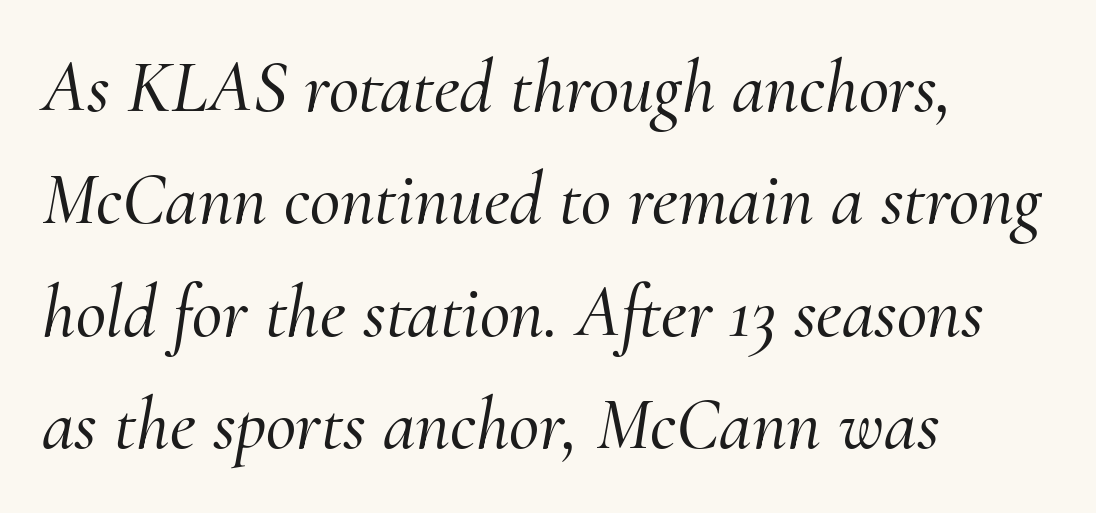
The image shows 74 px serif type, italic (leaning right); set left-aligned, normal line spacing (1.52x), normal letter spacing, not underlined; medium stroke contrast and a small x-height.
